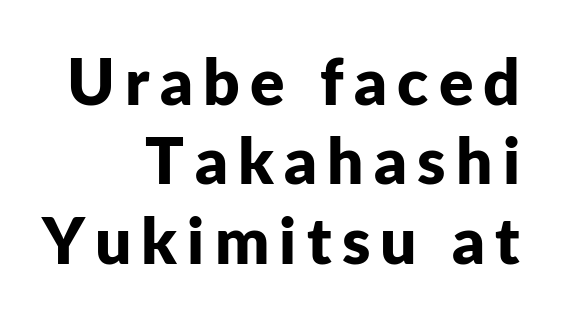
Q: Is the text bold? A: Yes.
Q: Is the text italic (slanted)? A: No, it is upright.
Q: Is the typeface a serif or a sans-serif typeface? A: Sans-serif.
Q: Is the text underlined? A: No.
Q: How is the paragraph aligned? A: Right-aligned.
Q: Width (condensed, normal, or wide)? A: Normal.
Q: Stroke contrast? A: Low.
Q: x-height? A: Medium.
Q: Monospaced? A: No.
